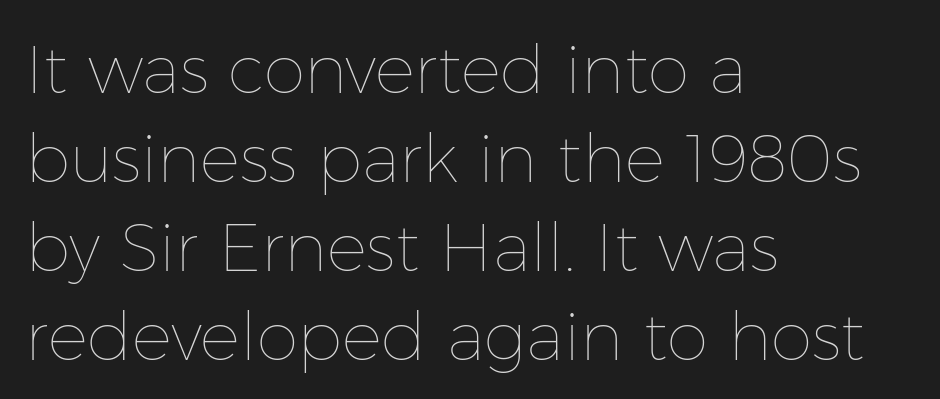
Think of a printed novel: that variable character pitch is what you see here. Quick note: interline space is typical. Every stem runs plumb, perpendicular to the baseline. Weight: regular or lighter. How are the letters spaced? Ordinarily, with no added tracking. Caption: multi-line text, flush left, ragged right.
